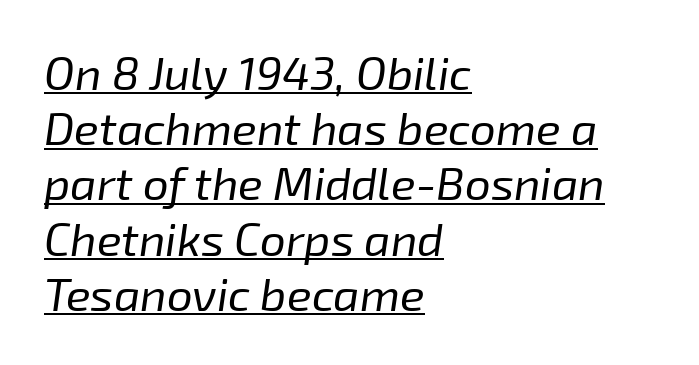
Heft: none added — not bold. Here the designer chose a conventional face with non-uniform glyph widths. You can see a thin bar hugging the bottom of the glyphs. Alignment: flush left. A typesetter would call this zero additional tracking.
